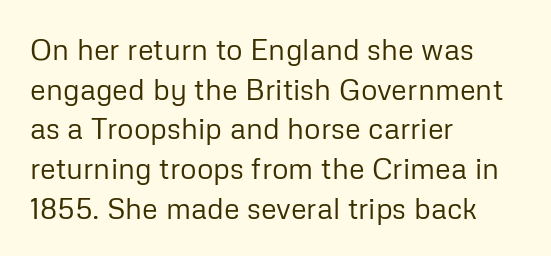
The image shows 29 px regular-weight sans-serif type, upright; set left-aligned, normal line spacing (1.37x), normal letter spacing, not underlined; low stroke contrast and a medium x-height.
